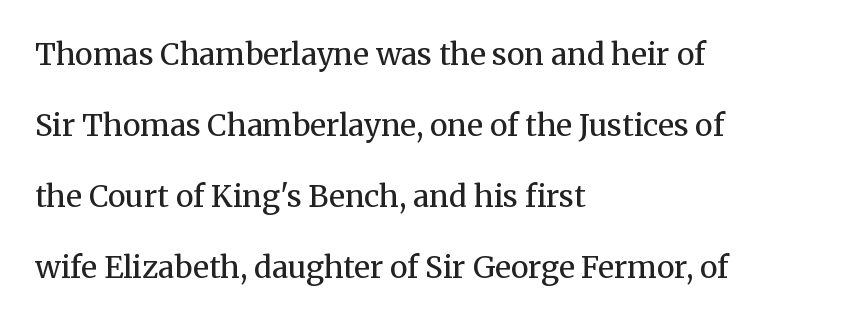
{"serif": "yes", "italic": "no", "bold": "no", "weight": "regular", "width": "normal", "stroke_contrast": "medium", "x_height": "medium", "monospaced": "no", "underline": "no", "align": "left", "line_spacing": "loose", "line_spacing_ratio": 2.37, "letter_spacing": "normal", "letter_spacing_em": 0.0, "glyph_px": 30}
